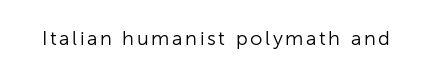
{"italic": "no", "bold": "no", "underline": "no", "glyph_px": 20}
